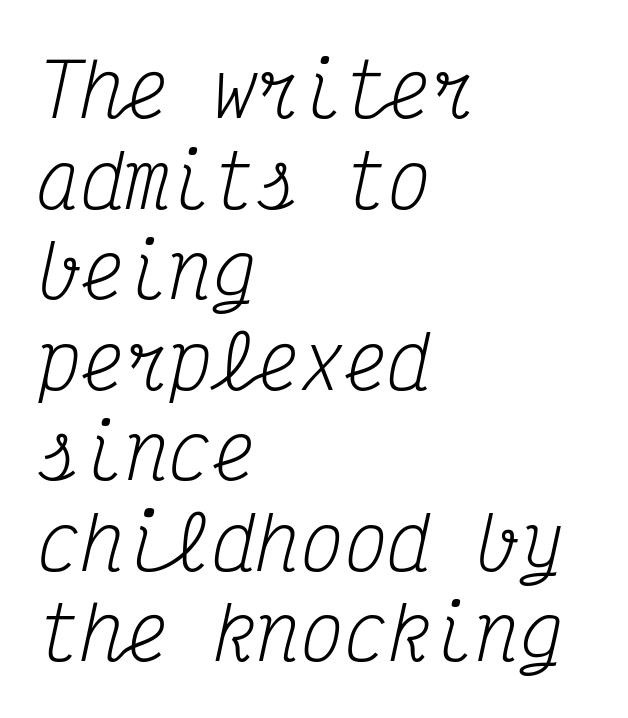
Descender tails drop into unmarked territory. Style check: oblique. These lines are set flush left with a ragged right edge. Spacing verdict: monospaced, one width for all characters.
